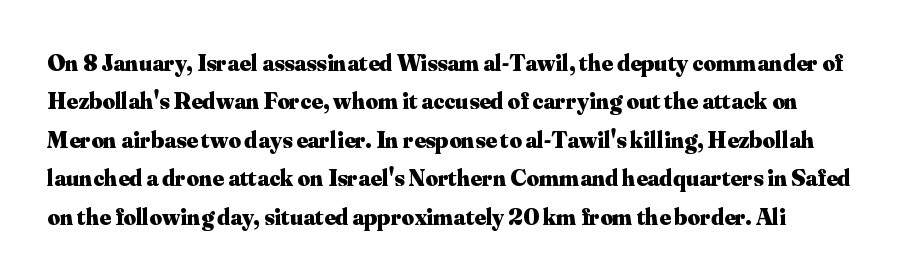
Q: Is the text bold? A: Yes.
Q: Is the text italic (slanted)? A: No, it is upright.
Q: Is the text underlined? A: No.
Q: How is the paragraph aligned? A: Left-aligned.
Q: Is the spacing between letters normal or unusually wide? A: Normal.
Q: Is the spacing between lines tight, normal or loose? A: Normal.
